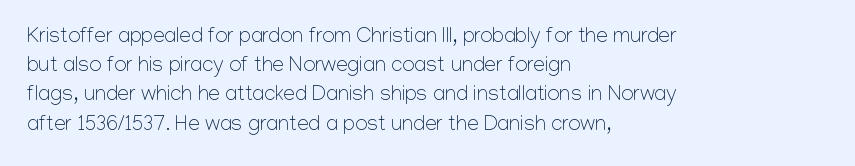
The image shows 21 px text type, upright; set left-aligned, normal line spacing (1.39x), normal letter spacing, not underlined.
